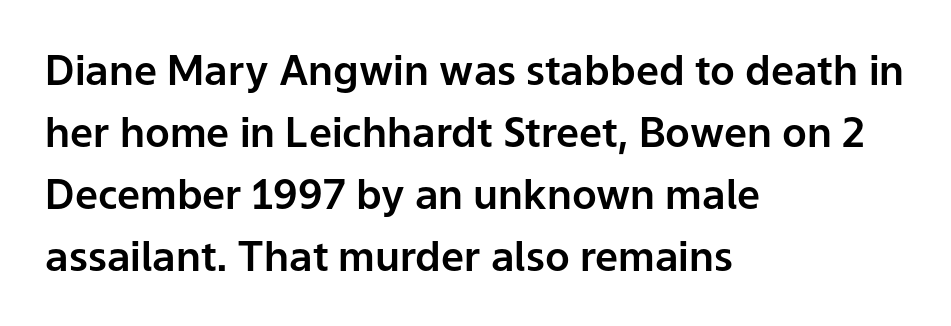
Q: Is the text italic (slanted)? A: No, it is upright.
Q: Is the typeface a serif or a sans-serif typeface? A: Sans-serif.
Q: Is the text underlined? A: No.
Q: How is the paragraph aligned? A: Left-aligned.
Q: Is the spacing between letters normal or unusually wide? A: Normal.
Q: Is the spacing between lines tight, normal or loose? A: Normal.
Q: Width (condensed, normal, or wide)? A: Normal.
Q: Stroke contrast? A: Low.
Q: x-height? A: Medium.
Q: Monospaced? A: No.
